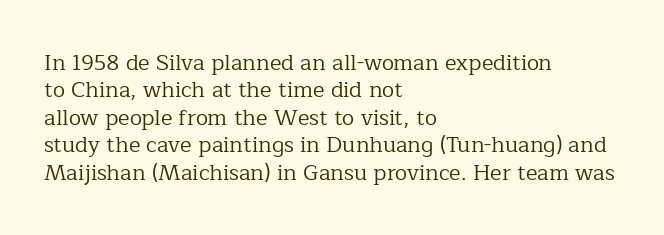
{"italic": "no", "bold": "no", "underline": "no", "align": "left", "line_spacing": "normal", "line_spacing_ratio": 1.25, "letter_spacing": "normal", "letter_spacing_em": 0.0, "glyph_px": 22}
